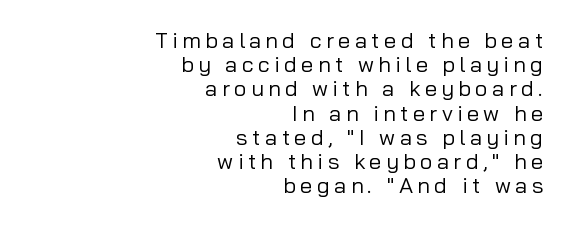
The image shows 22 px text type, upright; set right-aligned, tight line spacing (1.1x), unusually wide letter spacing (+0.2 em), not underlined.
